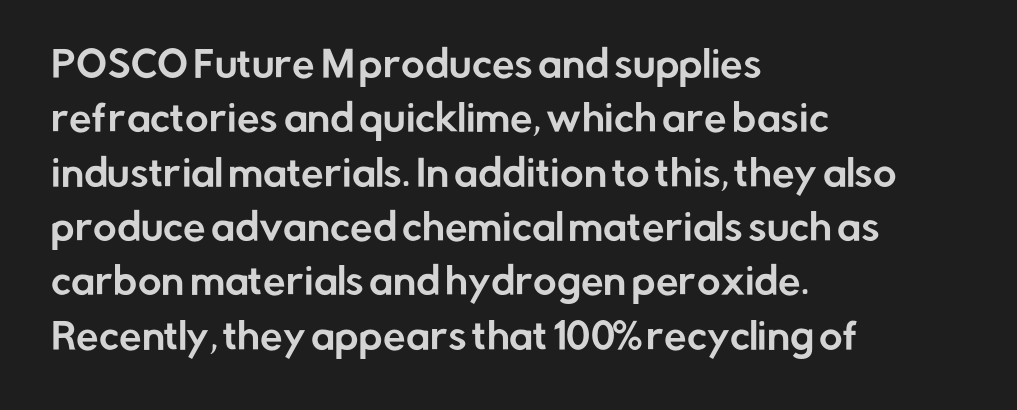
Every row of glyphs begins at an identical x-position on the left. How are the letters spaced? Ordinarily, with no added tracking. Note the varied advance widths — an 'i' is clearly narrower than an 'm'. Lines of text with bare space underneath.
